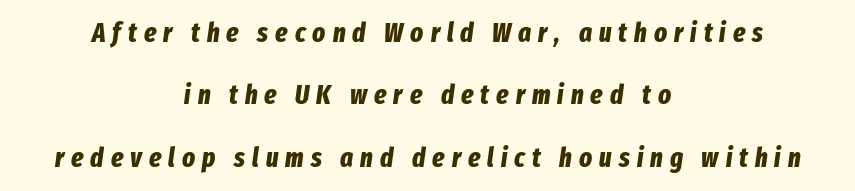
Q: Is the text bold? A: Yes.
Q: Is the text italic (slanted)? A: Yes, it leans right by about 8 degrees.
Q: Is the text underlined? A: No.
Q: How is the paragraph aligned? A: Centered.
Q: Is the spacing between letters normal or unusually wide? A: Unusually wide.
Q: Is the spacing between lines tight, normal or loose? A: Loose.
